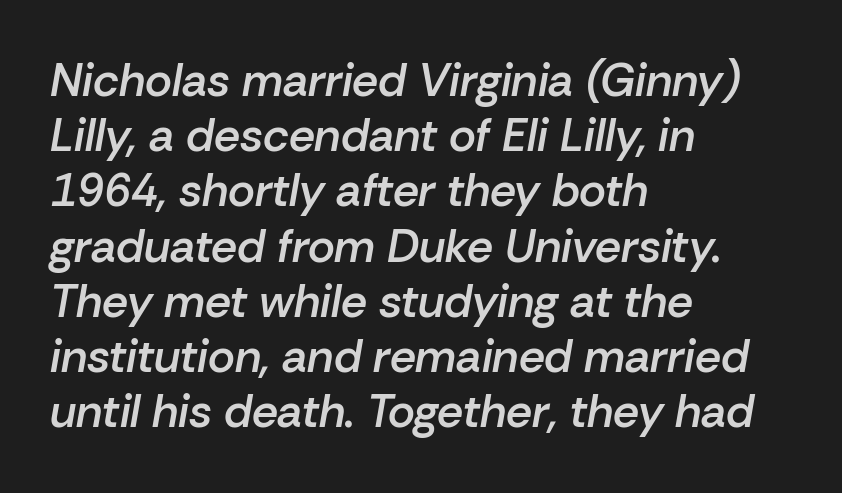
Q: Is the text bold? A: Semi-bold.
Q: Is the text italic (slanted)? A: Yes, it leans right by about 10 degrees.
Q: Is the text underlined? A: No.
Q: How is the paragraph aligned? A: Left-aligned.
Q: Is the spacing between letters normal or unusually wide? A: Normal.
Q: Width (condensed, normal, or wide)? A: Normal.
Q: Stroke contrast? A: Low.
Q: x-height? A: Medium.
Q: Monospaced? A: No.
